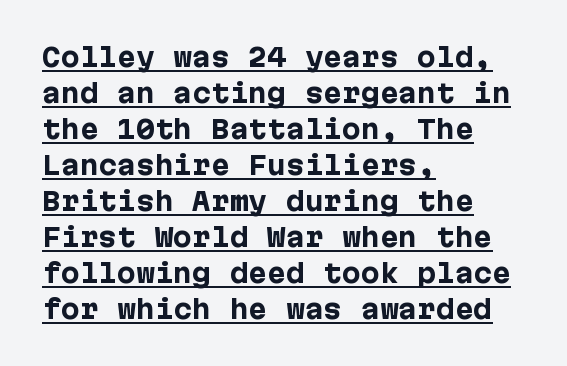
The image shows 25 px bold type, upright; set left-aligned, normal line spacing (1.44x), normal letter spacing, underlined.
